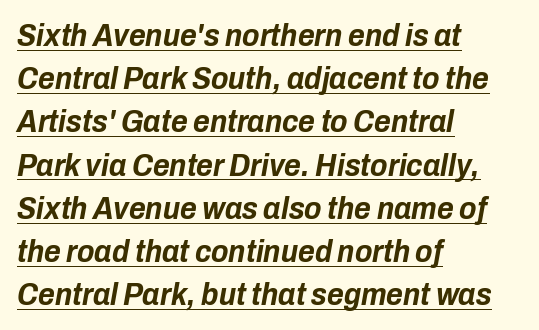
The image shows 32 px bold, condensed type, italic (leaning right); set left-aligned, normal line spacing (1.35x), normal letter spacing, underlined; low stroke contrast and a medium x-height.
